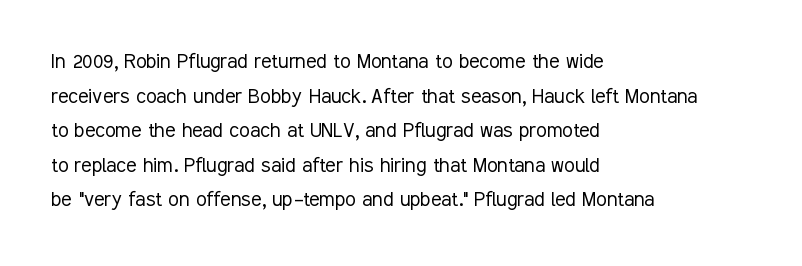
Regarding leading, the lines here are spaced in the standard way. The letters look calm and open, with moderate or lighter stems. Layout note: lines flush left. The rendering keeps characters at their native spacing. The lettering stays uniformly vertical, giving the passage a roman look. Underline: absent.
